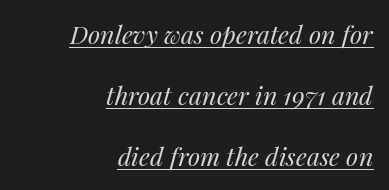
{"italic": "yes", "lean": "right", "slant_degrees": 14, "bold": "no", "underline": "yes", "align": "right", "line_spacing": "loose", "line_spacing_ratio": 2.45, "letter_spacing": "normal", "letter_spacing_em": 0.0, "glyph_px": 25}
